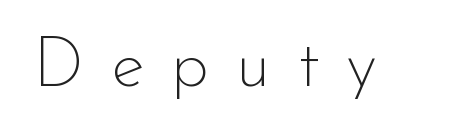
Q: Is the text bold? A: No.
Q: Is the text italic (slanted)? A: No, it is upright.
Q: Is the typeface a serif or a sans-serif typeface? A: Sans-serif.
Q: Is the text underlined? A: No.
Q: Is the spacing between letters normal or unusually wide? A: Unusually wide.
Q: Width (condensed, normal, or wide)? A: Normal.
Q: Stroke contrast? A: Low.
Q: x-height? A: Small.
Q: Monospaced? A: No.
